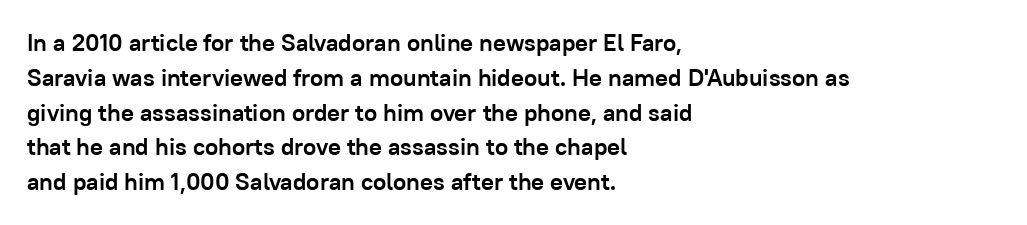
Q: Is the text bold? A: Yes.
Q: Is the text italic (slanted)? A: No, it is upright.
Q: Is the text underlined? A: No.
Q: How is the paragraph aligned? A: Left-aligned.
Q: Is the spacing between letters normal or unusually wide? A: Normal.
Q: Is the spacing between lines tight, normal or loose? A: Normal.
